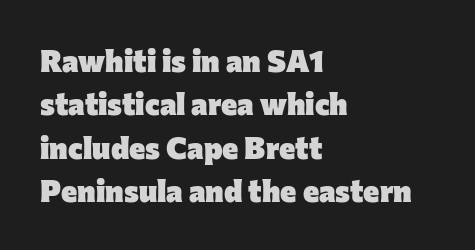
The image shows 31 px heavy sans-serif type, upright; set left-aligned, normal line spacing (1.4x), normal letter spacing, not underlined; low stroke contrast and a medium x-height.
